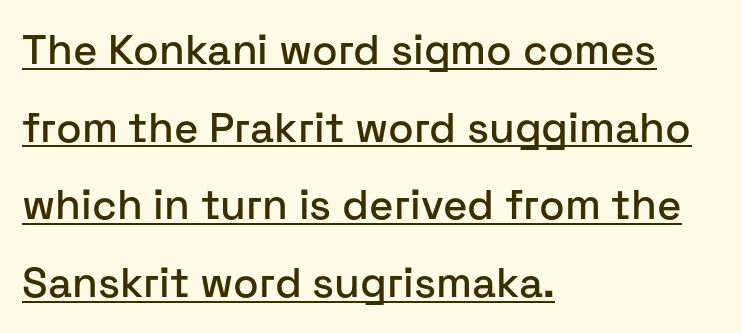
{"serif": "no", "italic": "no", "width": "normal", "stroke_contrast": "low", "x_height": "medium", "monospaced": "no", "underline": "yes", "align": "left", "line_spacing_ratio": 1.85, "letter_spacing": "normal", "letter_spacing_em": 0.0, "glyph_px": 42}
